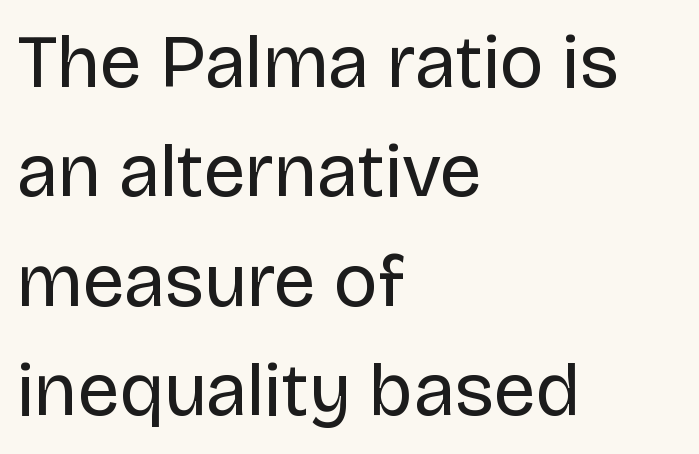
The weight would be labelled regular, book, light, or lighter still. What stands out about the letter spacing? Nothing — it is the standard amount. You could not count columns in this text — the font is proportionally spaced. The space between consecutive lines is moderate.
